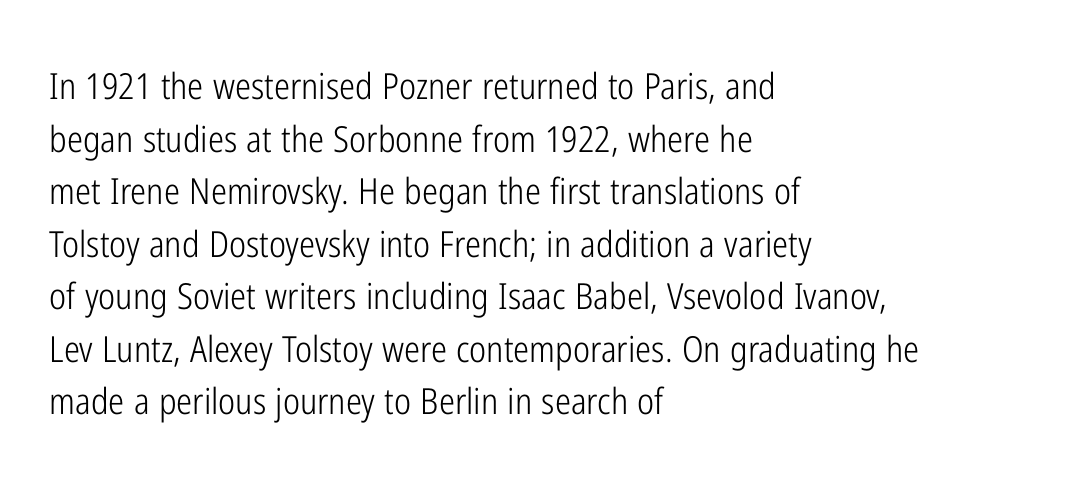
Q: Is the text bold? A: No.
Q: Is the text italic (slanted)? A: No, it is upright.
Q: Is the typeface a serif or a sans-serif typeface? A: Sans-serif.
Q: Is the text underlined? A: No.
Q: How is the paragraph aligned? A: Left-aligned.
Q: Is the spacing between letters normal or unusually wide? A: Normal.
Q: Is the spacing between lines tight, normal or loose? A: Normal.
Q: Width (condensed, normal, or wide)? A: Condensed.
Q: Stroke contrast? A: Low.
Q: x-height? A: Medium.
Q: Monospaced? A: No.
